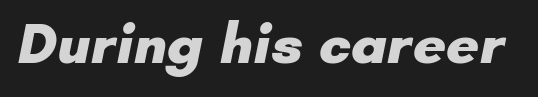
Q: Is the text bold? A: Yes.
Q: Is the typeface a serif or a sans-serif typeface? A: Sans-serif.
Q: Is the text underlined? A: No.
Q: Is the spacing between letters normal or unusually wide? A: Normal.
Q: Width (condensed, normal, or wide)? A: Normal.
Q: Stroke contrast? A: Low.
Q: x-height? A: Small.
Q: Monospaced? A: No.
